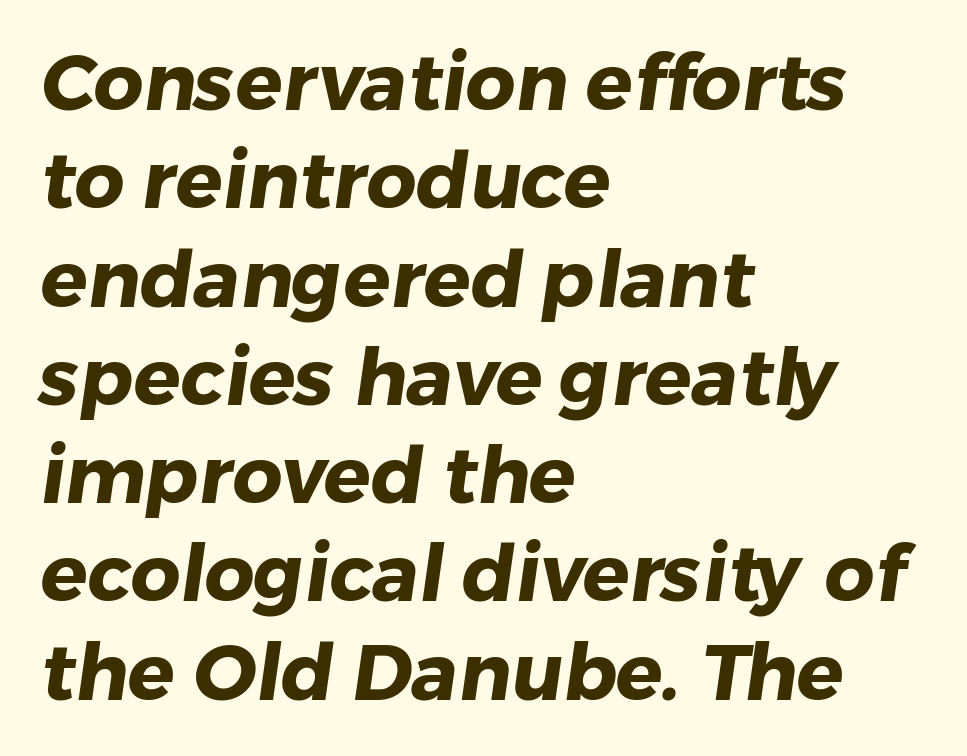
Q: Is the text bold? A: Yes.
Q: Is the typeface a serif or a sans-serif typeface? A: Sans-serif.
Q: Is the text underlined? A: No.
Q: How is the paragraph aligned? A: Left-aligned.
Q: Is the spacing between letters normal or unusually wide? A: Normal.
Q: Is the spacing between lines tight, normal or loose? A: Normal.
Q: Width (condensed, normal, or wide)? A: Normal.
Q: Stroke contrast? A: Low.
Q: x-height? A: Medium.
Q: Monospaced? A: No.
